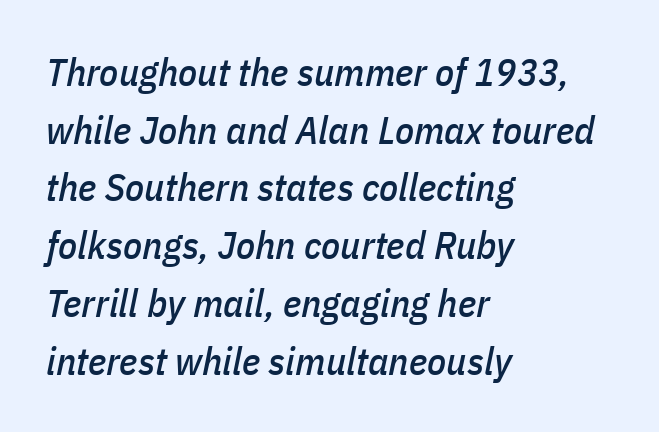
Q: Is the text italic (slanted)? A: Yes, it leans right by about 11 degrees.
Q: Is the text underlined? A: No.
Q: How is the paragraph aligned? A: Left-aligned.
Q: Is the spacing between letters normal or unusually wide? A: Normal.
Q: Is the spacing between lines tight, normal or loose? A: Normal.
Q: Width (condensed, normal, or wide)? A: Condensed.
Q: Stroke contrast? A: Low.
Q: x-height? A: Medium.
Q: Monospaced? A: No.
